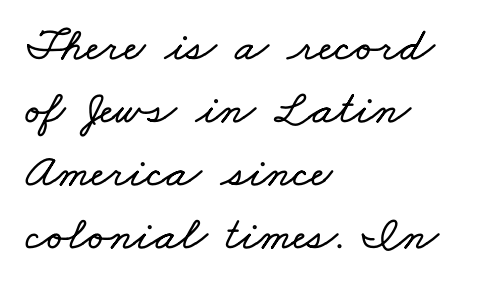
Check under the words: just untouched page. Proportional: the letters do not fall into vertical columns. In terms of leading, this rendering sits right in the middle. Notice how the passage keeps a crisp vertical edge on the left only. The letterforms sit shoulder to shoulder at normal distance.
